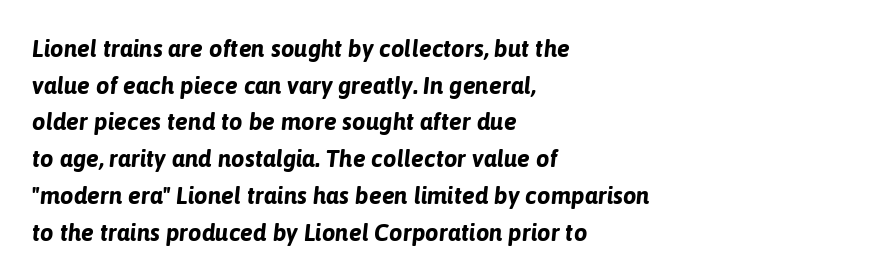
Q: Is the text bold? A: Yes.
Q: Is the text italic (slanted)? A: Yes, it leans right by about 6 degrees.
Q: Is the text underlined? A: No.
Q: How is the paragraph aligned? A: Left-aligned.
Q: Is the spacing between letters normal or unusually wide? A: Normal.
Q: Is the spacing between lines tight, normal or loose? A: Normal.
